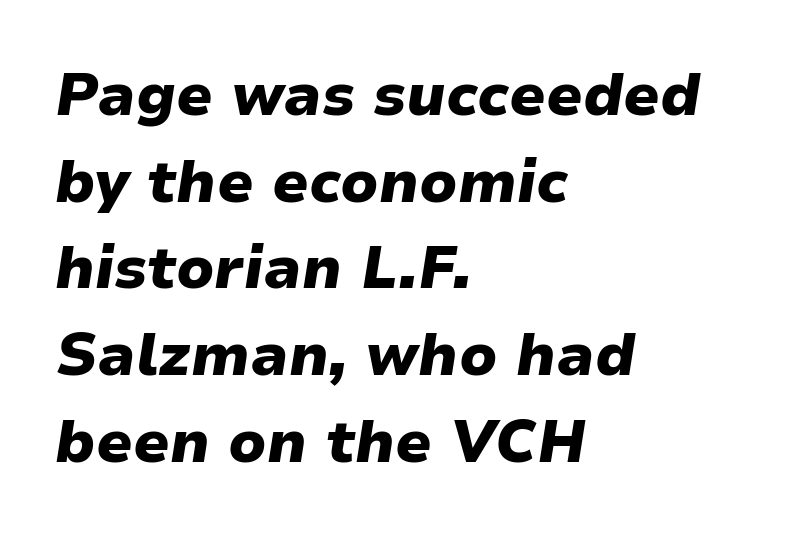
In terms of posture, this sample is oblique. Descenders are the only things crossing below the line. One-word summary of the alignment: left. The letters are bold, with thick, heavy strokes.
